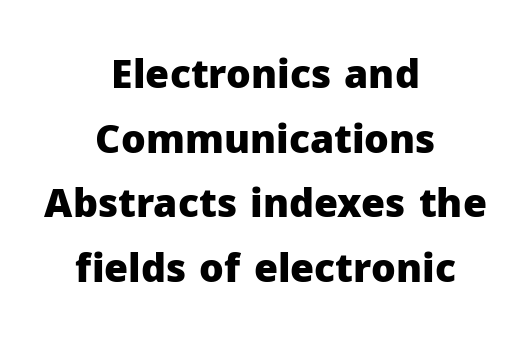
Q: Is the text bold? A: Yes.
Q: Is the text italic (slanted)? A: No, it is upright.
Q: Is the typeface a serif or a sans-serif typeface? A: Sans-serif.
Q: Is the text underlined? A: No.
Q: How is the paragraph aligned? A: Centered.
Q: Is the spacing between letters normal or unusually wide? A: Normal.
Q: Is the spacing between lines tight, normal or loose? A: Normal.
Q: Width (condensed, normal, or wide)? A: Normal.
Q: Stroke contrast? A: Low.
Q: x-height? A: Medium.
Q: Monospaced? A: No.
